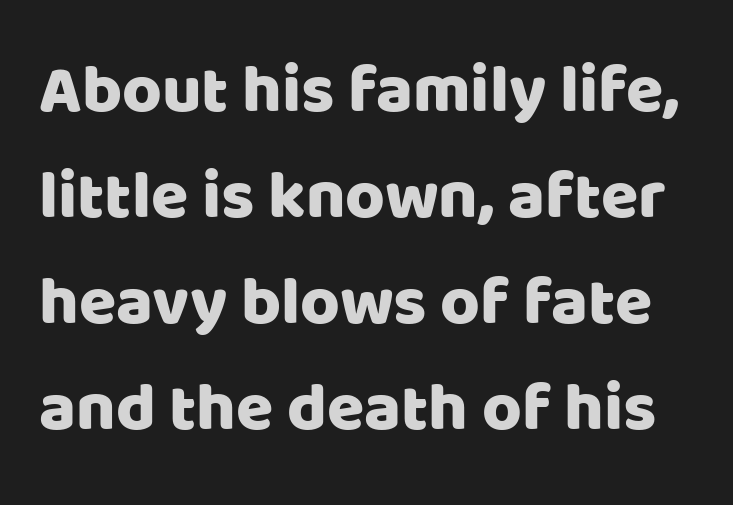
Q: Is the text italic (slanted)? A: No, it is upright.
Q: Is the typeface a serif or a sans-serif typeface? A: Sans-serif.
Q: Is the text underlined? A: No.
Q: Is the spacing between letters normal or unusually wide? A: Normal.
Q: Is the spacing between lines tight, normal or loose? A: Normal.
Q: Width (condensed, normal, or wide)? A: Normal.
Q: Stroke contrast? A: Low.
Q: x-height? A: Large.
Q: Monospaced? A: No.
